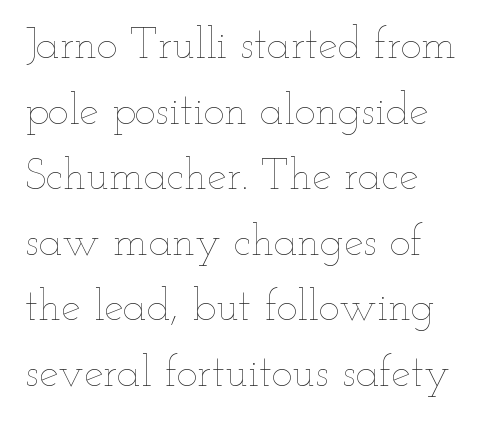
Q: Is the text bold? A: No.
Q: Is the text italic (slanted)? A: No, it is upright.
Q: Is the text underlined? A: No.
Q: Is the spacing between letters normal or unusually wide? A: Normal.
Q: Is the spacing between lines tight, normal or loose? A: Normal.
Q: Width (condensed, normal, or wide)? A: Wide.
Q: Stroke contrast? A: Low.
Q: x-height? A: Small.
Q: Monospaced? A: No.
